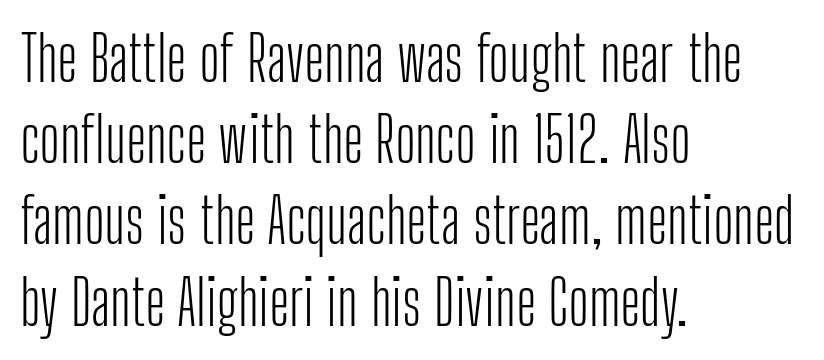
The image shows 62 px light, condensed sans-serif type, upright; set left-aligned, normal line spacing (1.31x), normal letter spacing, not underlined; low stroke contrast and a medium x-height.
